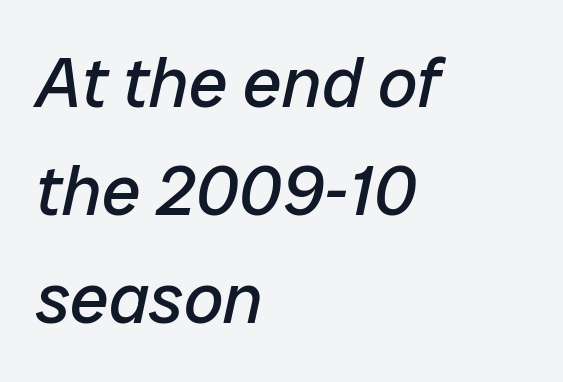
Q: Is the text bold? A: No.
Q: Is the text italic (slanted)? A: Yes, it leans right by about 12 degrees.
Q: Is the text underlined? A: No.
Q: How is the paragraph aligned? A: Left-aligned.
Q: Is the spacing between letters normal or unusually wide? A: Normal.
Q: Is the spacing between lines tight, normal or loose? A: Normal.
Q: Width (condensed, normal, or wide)? A: Normal.
Q: Stroke contrast? A: Low.
Q: x-height? A: Medium.
Q: Monospaced? A: No.
